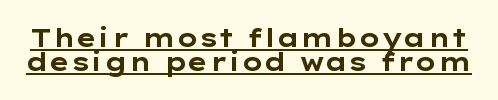
{"italic": "no", "bold": "yes", "underline": "yes", "line_spacing": "tight", "line_spacing_ratio": 0.96, "letter_spacing": "normal", "letter_spacing_em": 0.0, "glyph_px": 25}
